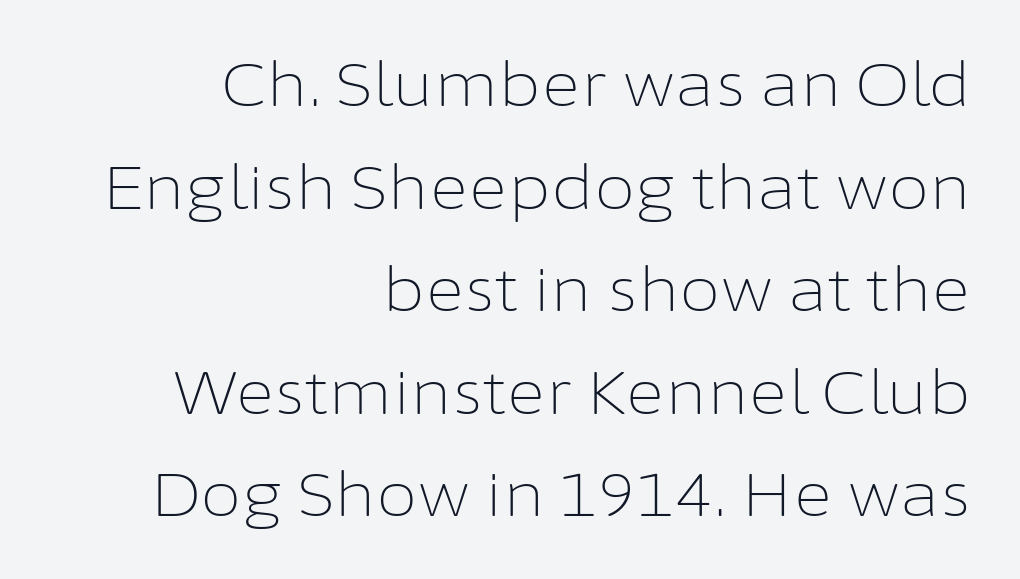
Classification — sans serif. The horizontal fit of the characters is conventional and even. The specimen omits any rule beneath the text block's lines. Weight class: somewhere from thin through regular. Rendered with straight, roman letterforms.
